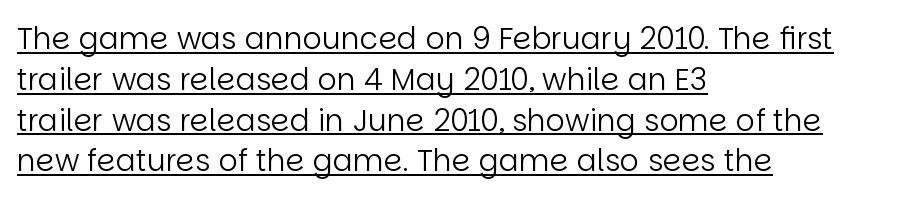
Here the designer chose a conventional face with non-uniform glyph widths. These glyphs show unthickened strokes, regular width or finer. The lines sit at an ordinary, default distance from one another. Italic? Not at all — the glyphs are vertical. Short and long lines alike share a common starting point at left. The letters carry no serifs — their stems end cleanly without finishing strokes.
